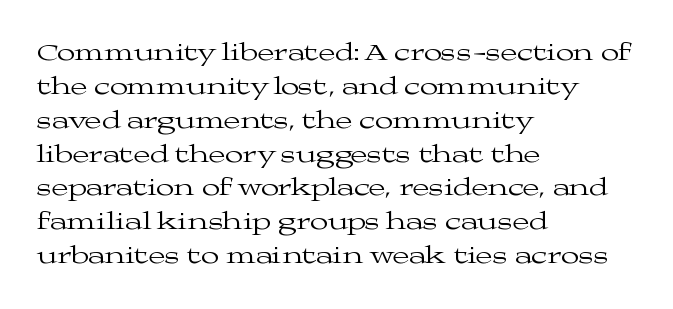
The image shows 24 px text type, upright; set left-aligned, normal line spacing (1.41x), normal letter spacing, not underlined.
